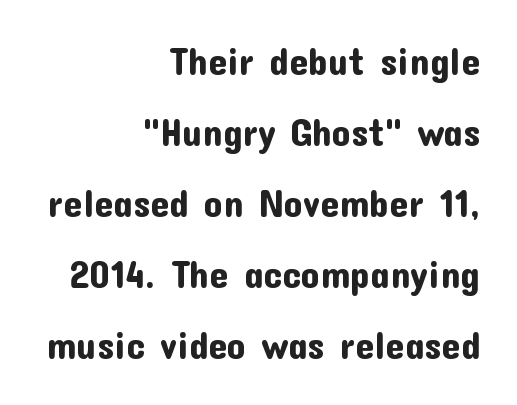
{"serif": "no", "italic": "no", "width": "normal", "stroke_contrast": "low", "x_height": "medium", "monospaced": "no", "underline": "no", "align": "right", "line_spacing_ratio": 1.87, "letter_spacing": "normal", "letter_spacing_em": 0.0, "glyph_px": 38}
